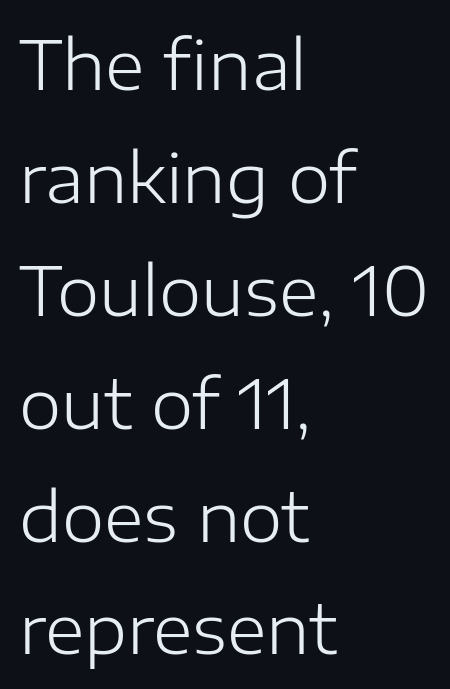
{"serif": "no", "italic": "no", "bold": "no", "weight": "light", "width": "normal", "stroke_contrast": "low", "x_height": "medium", "monospaced": "no", "underline": "no", "align": "left", "line_spacing": "normal", "line_spacing_ratio": 1.66, "letter_spacing": "normal", "letter_spacing_em": 0.0, "glyph_px": 68}
